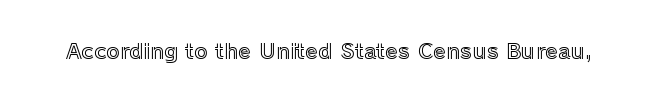
Every character sits straight up, as roman type does. The string is rendered with underlining switched off. Students, note that the glyphs here touch the page at normal intervals.
